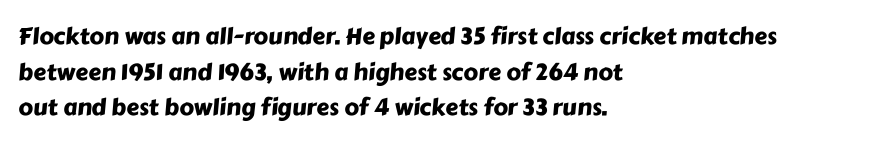
One-word summary of the alignment: left. The face used here is rendered with its standard letterfit. Does the leading feel generous? No, just average. Just letters on the line, the space beneath them empty.
